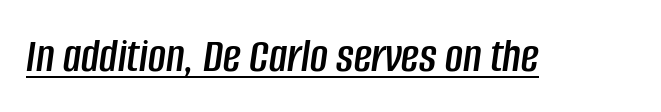
Q: Is the text italic (slanted)? A: Yes, it leans right by about 8 degrees.
Q: Is the text underlined? A: Yes.
Q: Is the spacing between letters normal or unusually wide? A: Normal.
Q: Width (condensed, normal, or wide)? A: Condensed.
Q: Stroke contrast? A: Low.
Q: x-height? A: Large.
Q: Monospaced? A: No.
